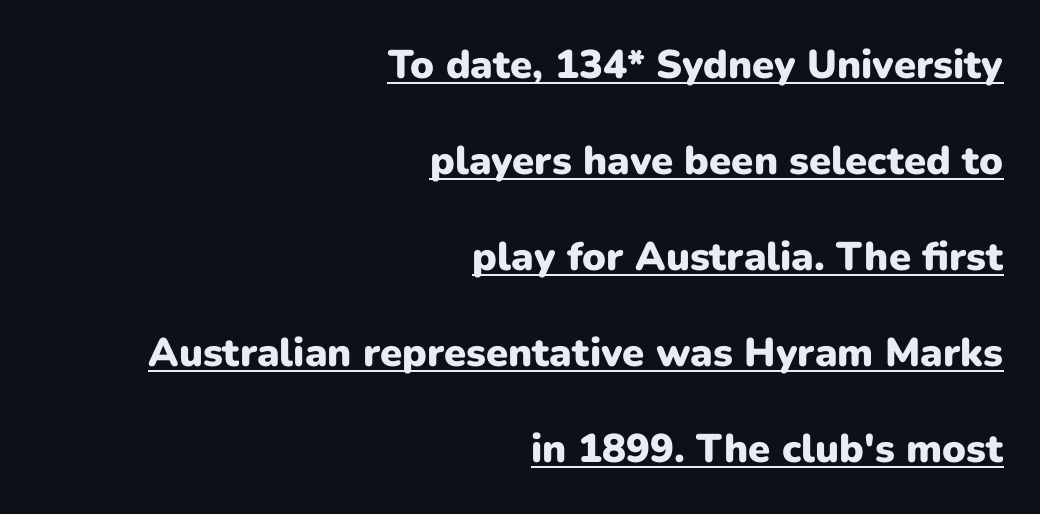
The face used here is rendered with its standard letterfit. This sample uses a sans-serif face. Somebody hit Ctrl+U on this one — the words are underlined. It's the straight-up-and-down kind of type. The space between consecutive lines is lavish.
